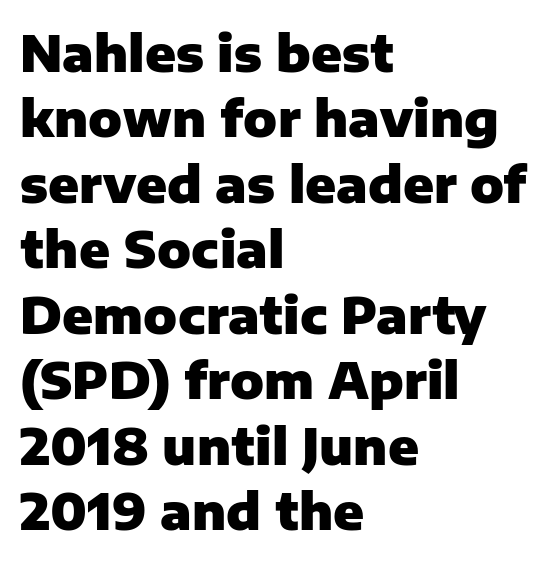
Q: Is the text bold? A: Yes.
Q: Is the text italic (slanted)? A: No, it is upright.
Q: Is the typeface a serif or a sans-serif typeface? A: Sans-serif.
Q: Is the text underlined? A: No.
Q: How is the paragraph aligned? A: Left-aligned.
Q: Is the spacing between letters normal or unusually wide? A: Normal.
Q: Is the spacing between lines tight, normal or loose? A: Normal.
Q: Width (condensed, normal, or wide)? A: Normal.
Q: Stroke contrast? A: Low.
Q: x-height? A: Medium.
Q: Monospaced? A: No.
